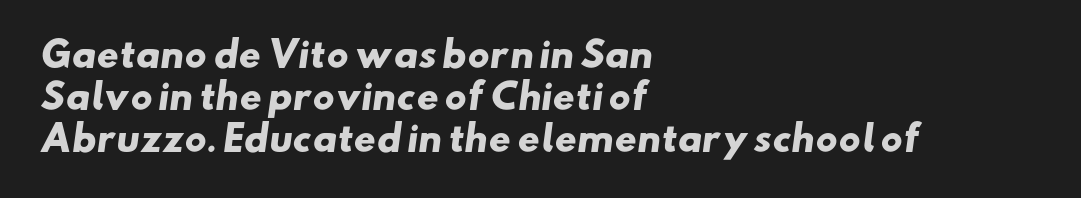
Q: Is the text bold? A: Yes.
Q: Is the typeface a serif or a sans-serif typeface? A: Sans-serif.
Q: Is the text underlined? A: No.
Q: How is the paragraph aligned? A: Left-aligned.
Q: Is the spacing between letters normal or unusually wide? A: Normal.
Q: Width (condensed, normal, or wide)? A: Wide.
Q: Stroke contrast? A: Low.
Q: x-height? A: Small.
Q: Monospaced? A: No.
